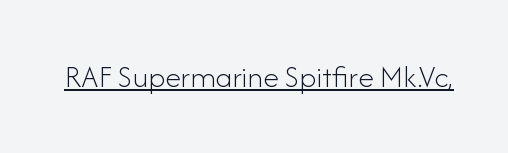
{"serif": "no", "italic": "no", "bold": "no", "weight": "light", "width": "normal", "stroke_contrast": "low", "x_height": "small", "monospaced": "no", "underline": "yes", "letter_spacing": "normal", "letter_spacing_em": 0.0, "glyph_px": 32}
